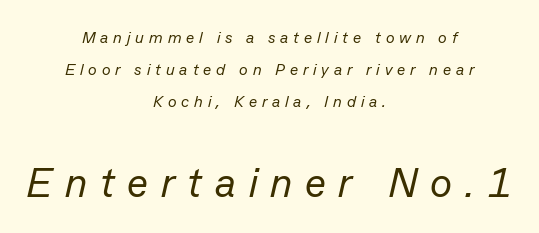
The typography opts for an oblique posture over an upright one. Horizontal bands of white between lines are thick stripes. The passage shown is not bold in any degree. A student would call this center alignment; a typographer would say set centered. The face used here appears at its bigger size in the lower chunk. Check under the words: just untouched page.
